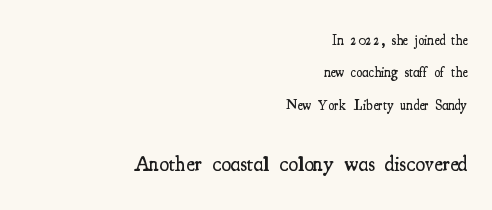
Q: Is the text bold? A: Semi-bold.
Q: Is the text italic (slanted)? A: No, it is upright.
Q: Is the text underlined? A: No.
Q: How is the paragraph aligned? A: Right-aligned.
Q: Is the spacing between letters normal or unusually wide? A: Normal.
Q: Is the spacing between lines tight, normal or loose? A: Loose.
Q: Which block of text is set in a larger size, the first (top) or the second (bottom)? A: The second (bottom) one.
